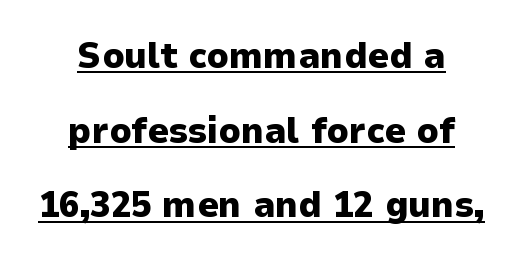
Q: Is the text bold? A: Yes.
Q: Is the text italic (slanted)? A: No, it is upright.
Q: Is the typeface a serif or a sans-serif typeface? A: Sans-serif.
Q: Is the text underlined? A: Yes.
Q: How is the paragraph aligned? A: Centered.
Q: Is the spacing between letters normal or unusually wide? A: Normal.
Q: Is the spacing between lines tight, normal or loose? A: Loose.
Q: Width (condensed, normal, or wide)? A: Normal.
Q: Stroke contrast? A: Low.
Q: x-height? A: Medium.
Q: Monospaced? A: No.
